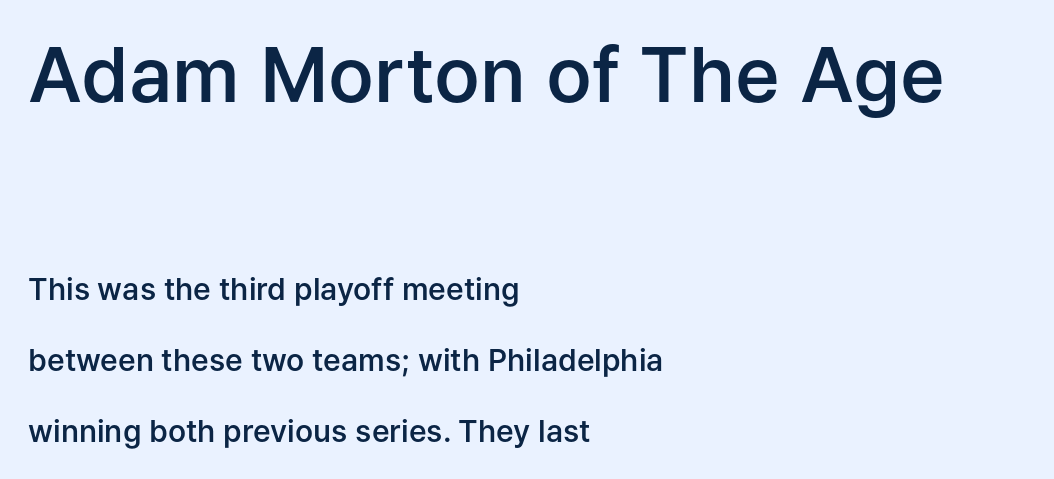
{"serif": "no", "italic": "no", "bold": "semi", "weight": "semibold", "width": "normal", "stroke_contrast": "low", "x_height": "medium", "monospaced": "no", "underline": "no", "align": "left", "line_spacing": "loose", "line_spacing_ratio": 2.38, "letter_spacing": "normal", "letter_spacing_em": 0.0, "larger_block": "first", "size_ratio": 2.53, "glyph_px": 76}
